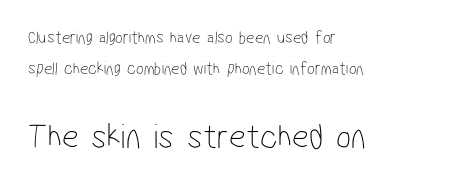
Q: Is the text bold? A: No.
Q: Is the typeface a serif or a sans-serif typeface? A: Sans-serif.
Q: Is the text underlined? A: No.
Q: How is the paragraph aligned? A: Left-aligned.
Q: Is the spacing between letters normal or unusually wide? A: Normal.
Q: Which block of text is set in a larger size, the first (top) or the second (bottom)? A: The second (bottom) one.
Q: Width (condensed, normal, or wide)? A: Condensed.
Q: Stroke contrast? A: Low.
Q: x-height? A: Medium.
Q: Monospaced? A: No.
